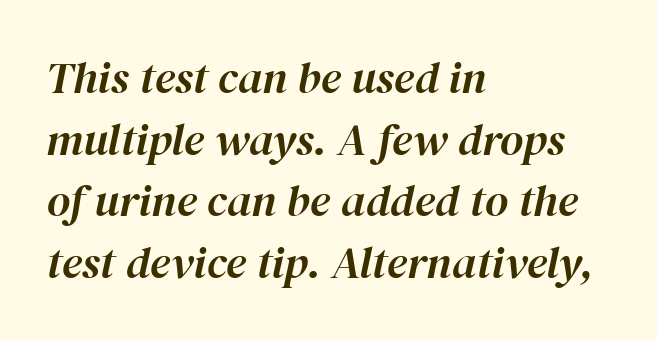
The image shows 45 px text type, italic (leaning right); set left-aligned, normal line spacing (1.37x), normal letter spacing, not underlined; high stroke contrast and a medium x-height.
